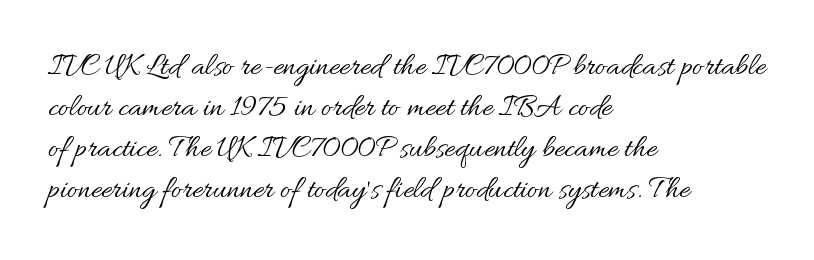
Regarding leading, the lines here are spaced in the standard way. The line texture is even and compact thanks to regular tracking. The foot of each line stays bare and open. Each letter keeps its own natural width here, so spacing adapts to shape.
